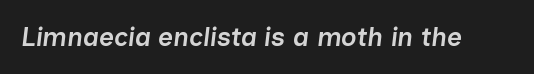
{"italic": "yes", "lean": "right", "slant_degrees": 7, "bold": "semi", "underline": "no", "letter_spacing": "normal", "letter_spacing_em": 0.0, "glyph_px": 26}
